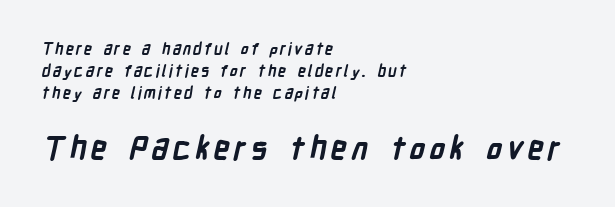
The image shows 32 px semibold, condensed sans-serif type; set left-aligned, normal line spacing (1.37x), not underlined; the second (bottom) block is 2.0x larger; low stroke contrast and a medium x-height.
